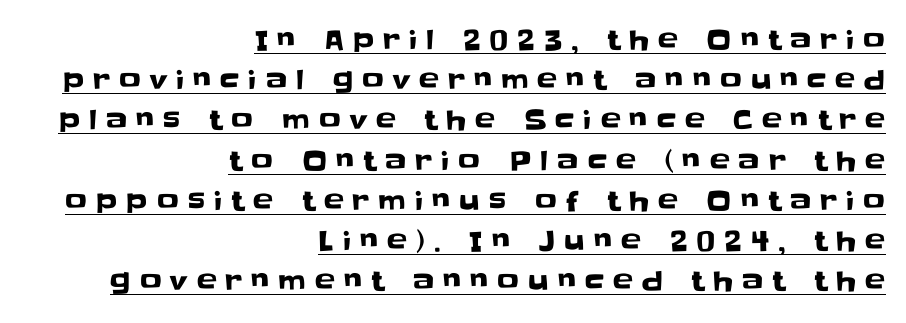
{"italic": "no", "underline": "yes", "align": "right", "line_spacing": "normal", "line_spacing_ratio": 1.49, "letter_spacing": "wide", "letter_spacing_em": 0.33, "glyph_px": 27}
